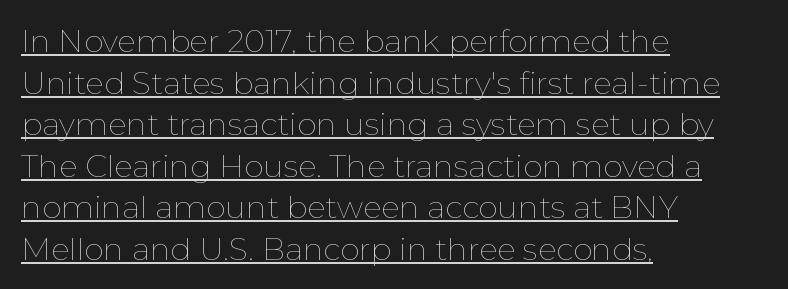
The image shows 31 px thin type, upright; set left-aligned, normal line spacing (1.34x), normal letter spacing, underlined; low stroke contrast and a medium x-height.
